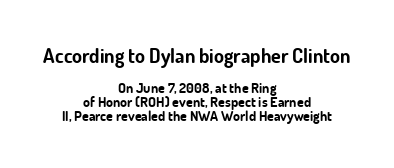
Q: Is the text bold? A: Yes.
Q: Is the text italic (slanted)? A: No, it is upright.
Q: Is the text underlined? A: No.
Q: How is the paragraph aligned? A: Centered.
Q: Is the spacing between letters normal or unusually wide? A: Normal.
Q: Is the spacing between lines tight, normal or loose? A: Tight.
Q: Which block of text is set in a larger size, the first (top) or the second (bottom)? A: The first (top) one.
